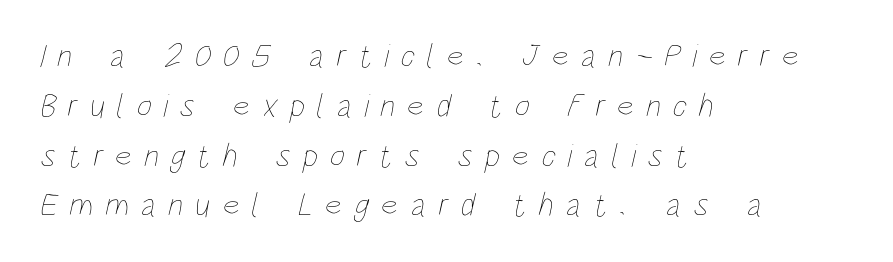
The image shows 33 px thin, condensed type; set left-aligned, normal line spacing (1.51x), unusually wide letter spacing (+0.36 em), not underlined; low stroke contrast and a large x-height.
